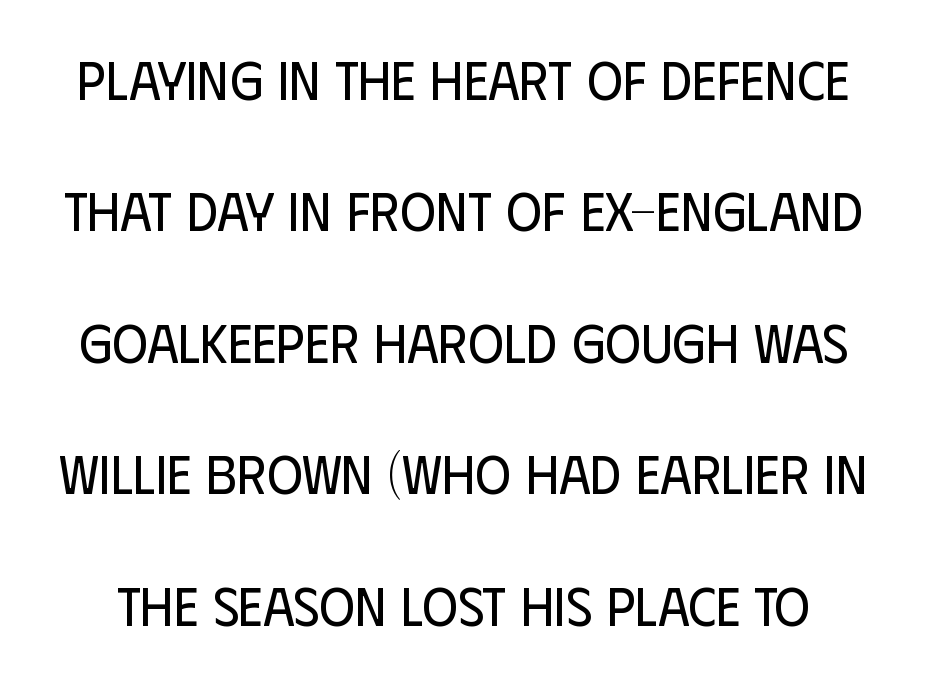
Ordinary non-slanted type is in use. Interline gaps are noticeably wide in this sample. No extra tracking has been applied to these lines. Ink coverage per letter is moderate at most. You can tell from the bare stems that sans-serif type was used.
